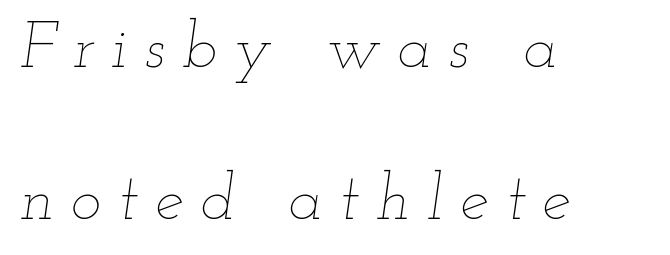
Words float on clear page, feet unadorned. The paragraph shown leans on its left margin. A light-to-regular cut is what we see here. Looks like regular typesetting: each glyph gets only the width it needs. Honestly, the letter spacing is so wide it's the main thing you notice. It's the slanting kind of type.
